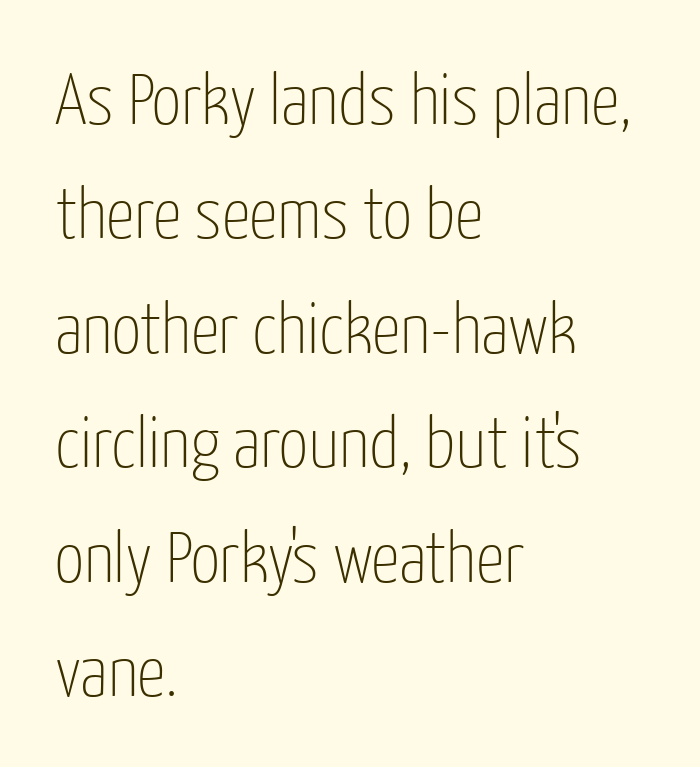
Notice how descenders clear the ascenders below comfortably — that's standard leading. Character widths vary here, with narrow letters taking less room than wide ones. Counters stay open thanks to moderate or lighter strokes. The setting favours the left margin, as ordinary paragraphs usually do.
